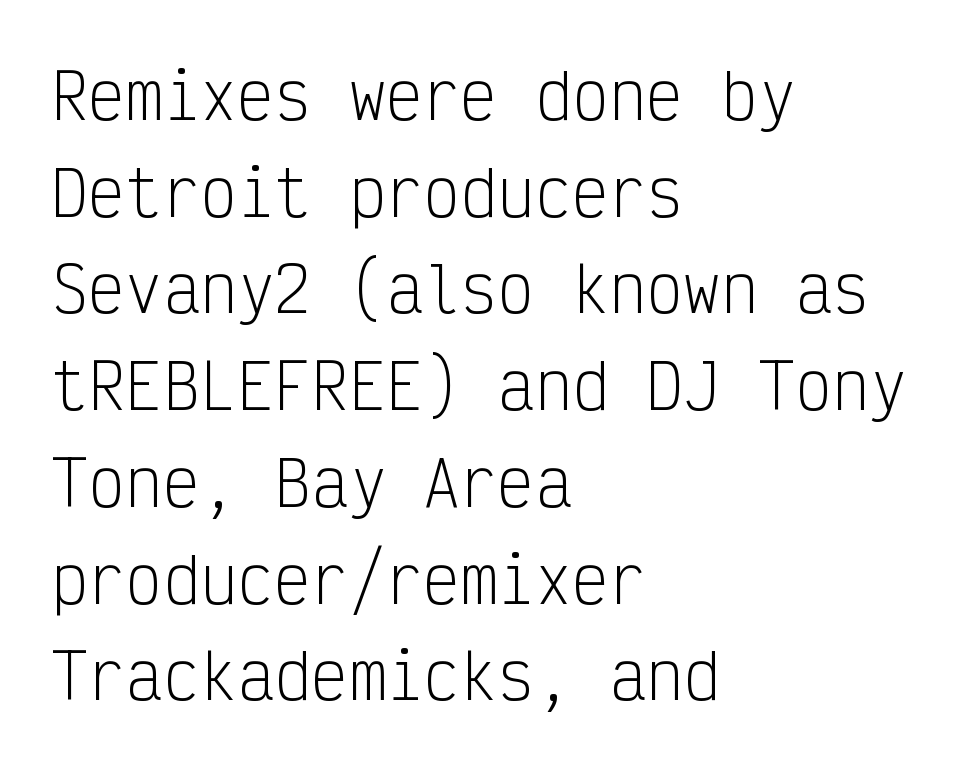
The image shows 62 px light, condensed sans-serif type, upright, monospaced; set left-aligned, normal line spacing (1.56x), normal letter spacing, not underlined; low stroke contrast and a medium x-height.
